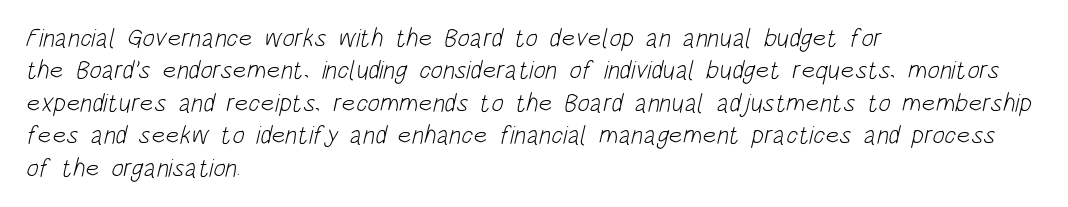
The image shows 26 px text type; set left-aligned, normal line spacing (1.25x), normal letter spacing, not underlined.
